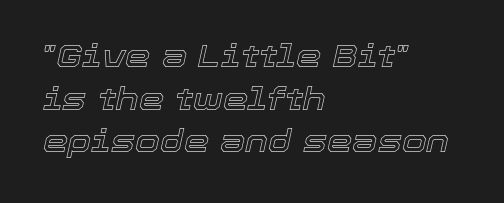
Q: Is the text italic (slanted)? A: Yes, it leans right by about 12 degrees.
Q: Is the text underlined? A: No.
Q: How is the paragraph aligned? A: Left-aligned.
Q: Is the spacing between letters normal or unusually wide? A: Normal.
Q: Is the spacing between lines tight, normal or loose? A: Normal.
Q: Width (condensed, normal, or wide)? A: Normal.
Q: x-height? A: Medium.
Q: Monospaced? A: No.
